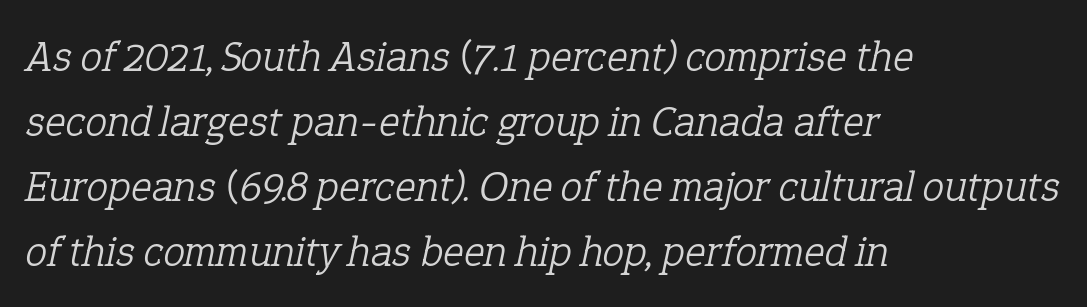
{"serif": "yes", "italic": "yes", "lean": "right", "slant_degrees": 12, "bold": "no", "weight": "light", "width": "normal", "stroke_contrast": "low", "x_height": "medium", "monospaced": "no", "underline": "no", "align": "left", "line_spacing": "normal", "line_spacing_ratio": 1.48, "letter_spacing": "normal", "letter_spacing_em": 0.0, "glyph_px": 44}
